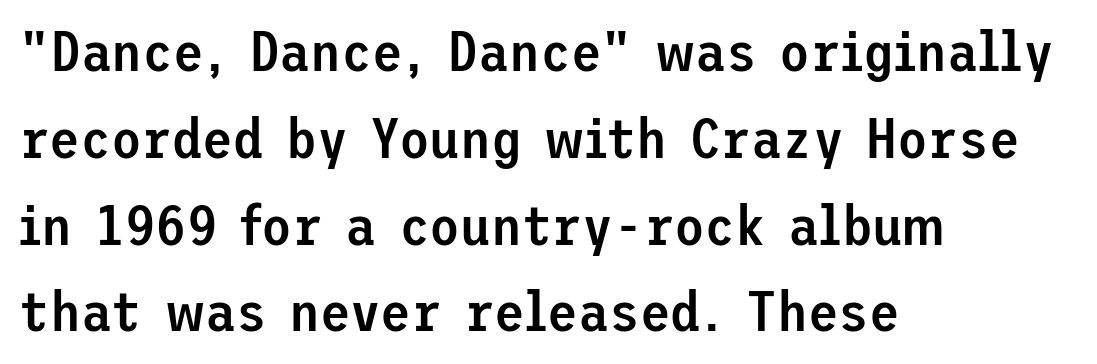
The image shows 56 px semibold sans-serif type, upright; set left-aligned, normal line spacing (1.55x), normal letter spacing, not underlined; low stroke contrast and a medium x-height.
